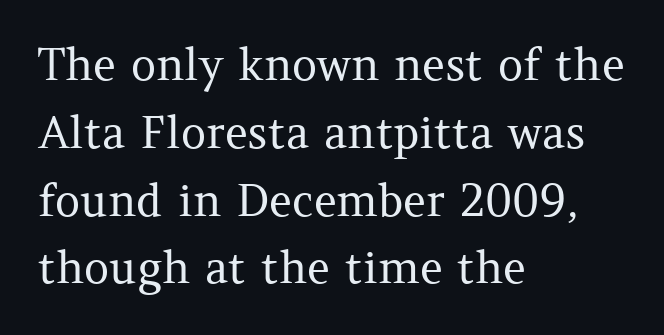
The image shows 44 px regular-weight serif type, upright; set left-aligned, normal line spacing (1.54x), normal letter spacing, not underlined; medium stroke contrast and a medium x-height.
